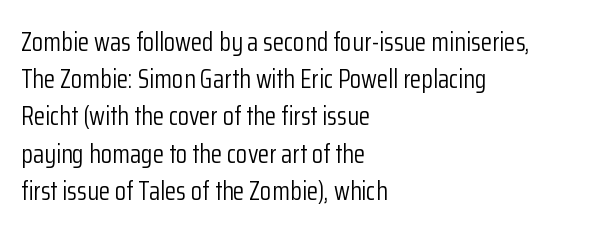
Q: Is the text bold? A: No.
Q: Is the text italic (slanted)? A: No, it is upright.
Q: Is the text underlined? A: No.
Q: How is the paragraph aligned? A: Left-aligned.
Q: Is the spacing between letters normal or unusually wide? A: Normal.
Q: Is the spacing between lines tight, normal or loose? A: Normal.
